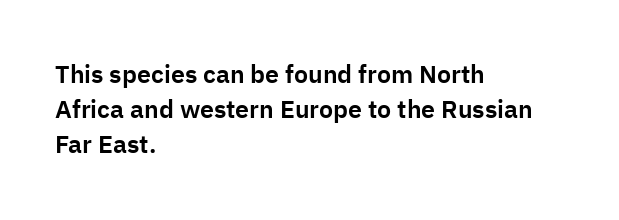
Q: Is the text italic (slanted)? A: No, it is upright.
Q: Is the text underlined? A: No.
Q: How is the paragraph aligned? A: Left-aligned.
Q: Is the spacing between letters normal or unusually wide? A: Normal.
Q: Is the spacing between lines tight, normal or loose? A: Normal.
